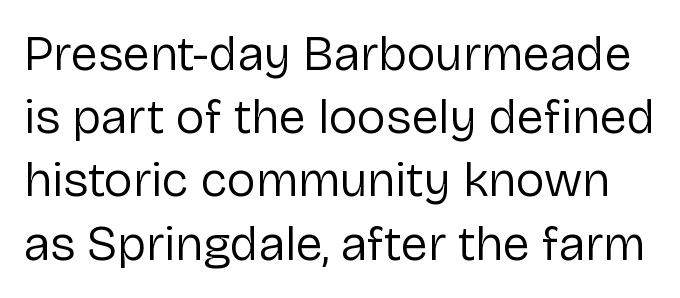
The image shows 49 px regular-weight sans-serif type, upright; set normal line spacing (1.29x), normal letter spacing, not underlined; low stroke contrast and a medium x-height.
